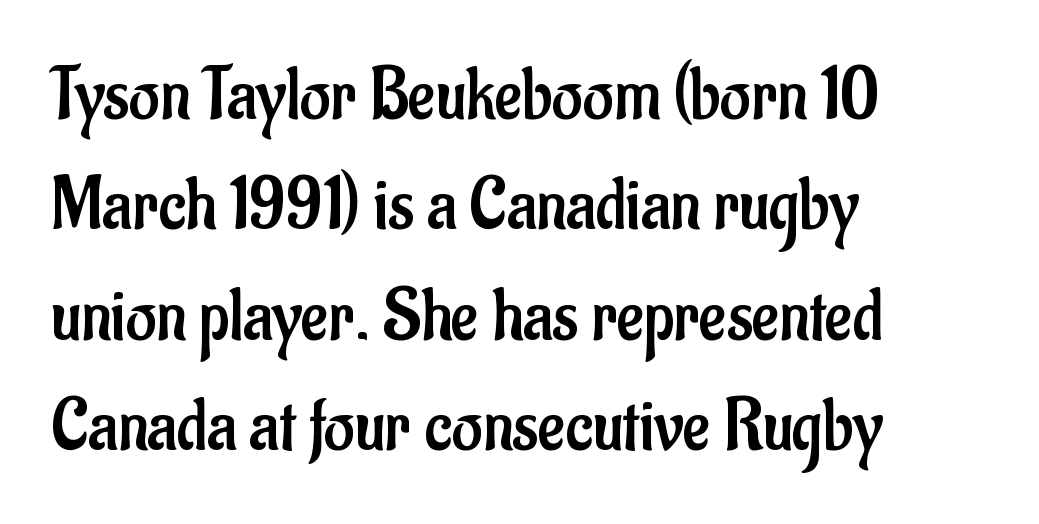
Font category for this specimen: sans-serif. A typesetter would call this zero additional tracking. Casual observation: everything's shoved over to the left. Summary of weight: not heavy and not bold.
